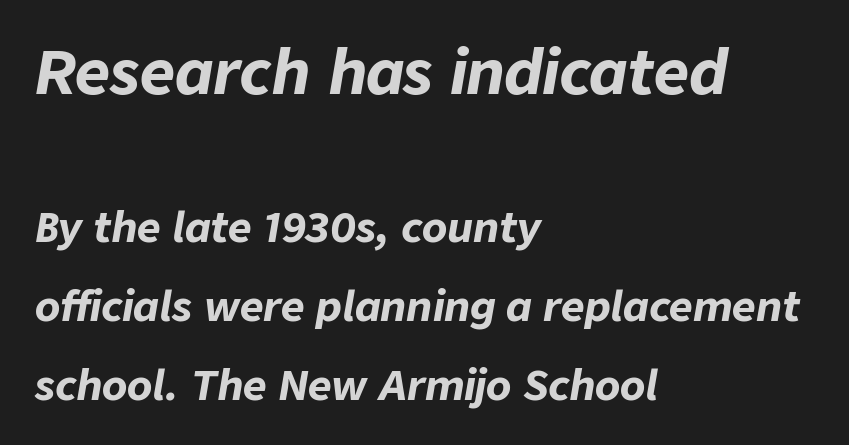
{"italic": "yes", "lean": "right", "slant_degrees": 9, "bold": "yes", "weight": "bold", "width": "normal", "stroke_contrast": "low", "x_height": "medium", "monospaced": "no", "underline": "no", "align": "left", "line_spacing": "loose", "line_spacing_ratio": 1.93, "letter_spacing": "normal", "letter_spacing_em": 0.0, "larger_block": "first", "size_ratio": 1.49, "glyph_px": 61}
